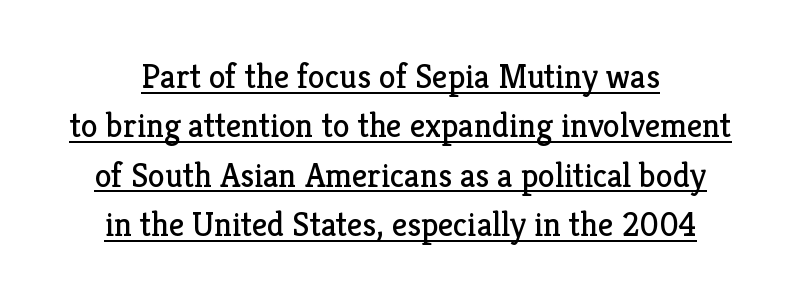
Look at the bottom of the vertical strokes: they flare into serifs here. Nothing unusual about the tracking: characters are spaced as the font intends. The rendering uses the underline text-decoration. Spacing verdict: proportional, widths tailored to each character. Ordinary non-slanted type is in use. Counters stay open thanks to moderate or lighter strokes.
